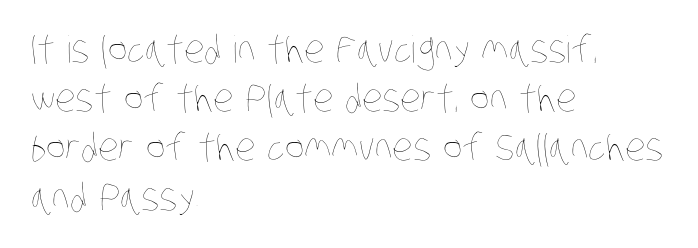
Q: Is the text bold? A: No.
Q: Is the text underlined? A: No.
Q: How is the paragraph aligned? A: Left-aligned.
Q: Is the spacing between letters normal or unusually wide? A: Normal.
Q: Is the spacing between lines tight, normal or loose? A: Normal.
Q: Width (condensed, normal, or wide)? A: Condensed.
Q: Stroke contrast? A: Low.
Q: x-height? A: Large.
Q: Monospaced? A: No.
